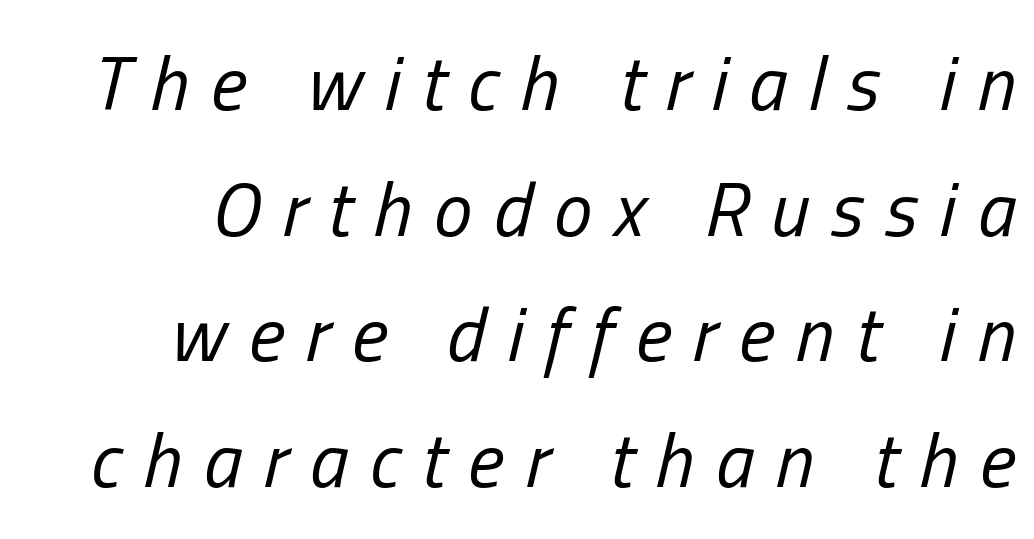
Decoration check: the copy has no underline. The font sits on the lighter half of the weight spectrum, regular included. The rendering uses a moderate line-height, typical for paragraphs. Varying glyph widths throughout — classic text-font behaviour. Is the type slanted? Yes — the strokes lean at a clear angle. Students, note that the glyphs here are deliberately spaced far apart.
